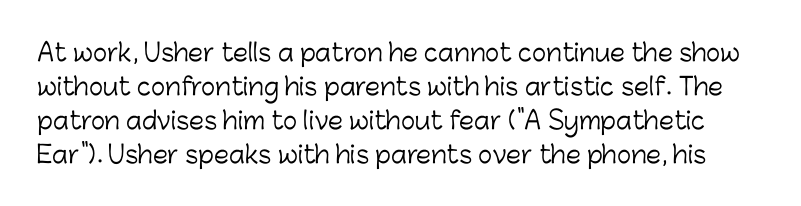
Words float on clear page, feet unadorned. This reads as an unemphasized weight, regular at the heaviest. Successive baselines arrive at the customary interval. Tall strokes in this sample are plumb rather than angled. What stands out about the letter spacing? Nothing — it is the standard amount.
